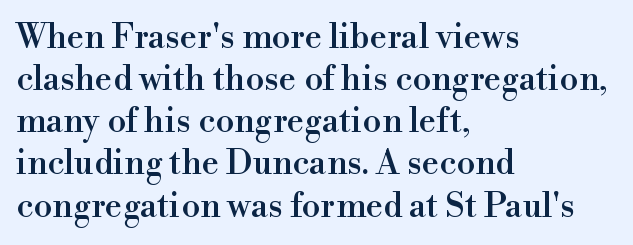
{"serif": "yes", "italic": "no", "width": "normal", "stroke_contrast": "high", "x_height": "small", "monospaced": "no", "underline": "no", "align": "left", "line_spacing_ratio": 1.24, "letter_spacing": "normal", "letter_spacing_em": 0.0, "glyph_px": 34}
